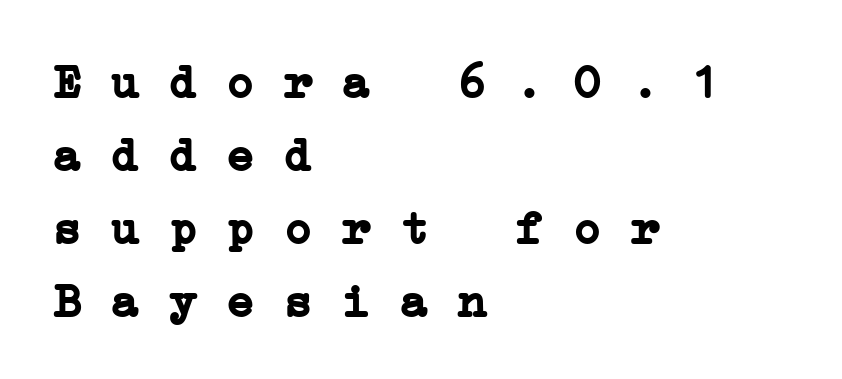
Q: Is the text bold? A: Yes.
Q: Is the typeface a serif or a sans-serif typeface? A: Serif.
Q: Is the text underlined? A: No.
Q: How is the paragraph aligned? A: Left-aligned.
Q: Is the spacing between letters normal or unusually wide? A: Normal.
Q: Is the spacing between lines tight, normal or loose? A: Normal.
Q: Width (condensed, normal, or wide)? A: Wide.
Q: Stroke contrast? A: Low.
Q: x-height? A: Medium.
Q: Monospaced? A: Yes.
